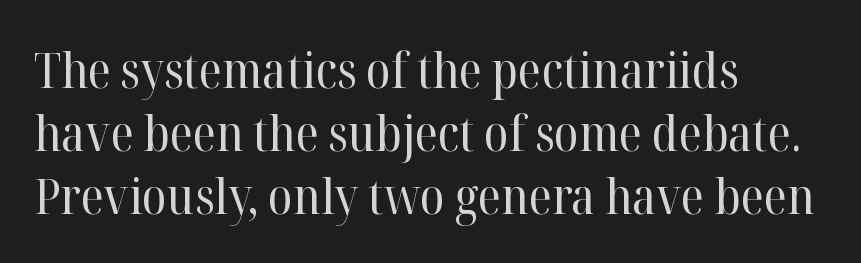
Examine the stroke ends and you'll spot serifs. The paragraph shown leans on its left margin. Compared with typical paragraphs, the rows here are spaced about the same. Quick note: underline off. The line texture is even and compact thanks to regular tracking. The passage shown is typed in a proportional face where columns would drift.
